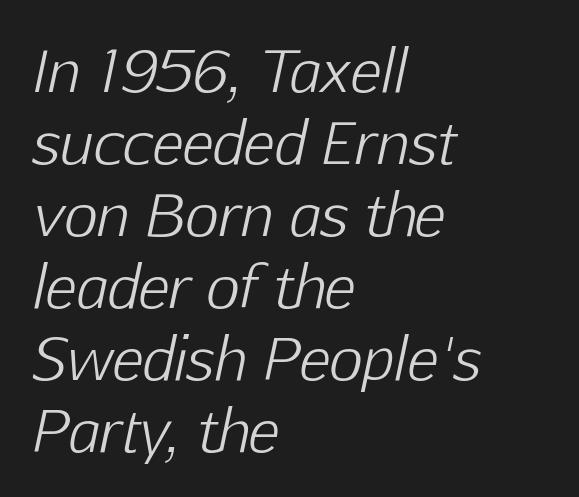
Q: Is the text bold? A: No.
Q: Is the text italic (slanted)? A: Yes, it leans right by about 12 degrees.
Q: Is the text underlined? A: No.
Q: How is the paragraph aligned? A: Left-aligned.
Q: Is the spacing between letters normal or unusually wide? A: Normal.
Q: Width (condensed, normal, or wide)? A: Normal.
Q: Stroke contrast? A: Low.
Q: x-height? A: Medium.
Q: Monospaced? A: No.
